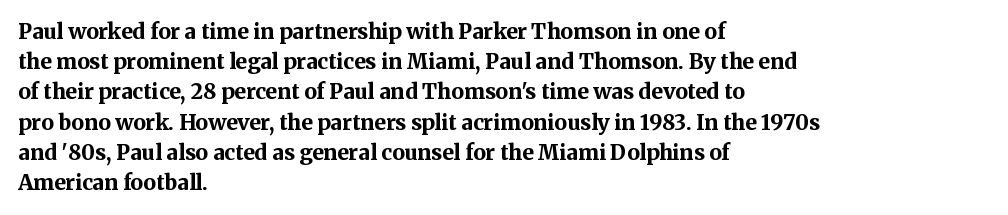
Q: Is the text bold? A: Yes.
Q: Is the text italic (slanted)? A: No, it is upright.
Q: Is the text underlined? A: No.
Q: How is the paragraph aligned? A: Left-aligned.
Q: Is the spacing between letters normal or unusually wide? A: Normal.
Q: Is the spacing between lines tight, normal or loose? A: Normal.
